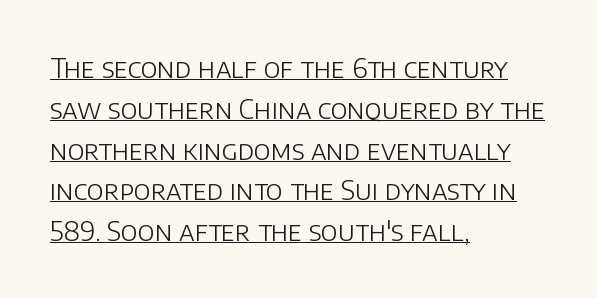
Q: Is the text bold? A: No.
Q: Is the text italic (slanted)? A: No, it is upright.
Q: Is the text underlined? A: Yes.
Q: How is the paragraph aligned? A: Left-aligned.
Q: Is the spacing between letters normal or unusually wide? A: Normal.
Q: Is the spacing between lines tight, normal or loose? A: Normal.
